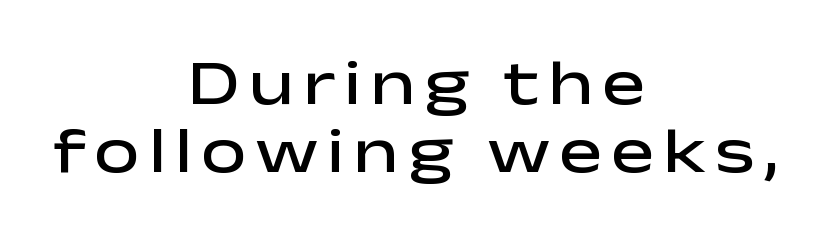
{"serif": "no", "italic": "no", "bold": "semi", "weight": "semibold", "width": "wide", "stroke_contrast": "low", "x_height": "medium", "monospaced": "no", "underline": "no", "align": "center", "line_spacing": "tight", "line_spacing_ratio": 1.04, "glyph_px": 65}
